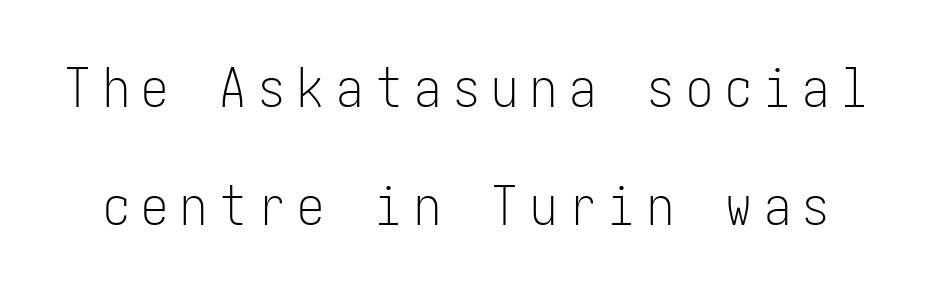
Q: Is the text bold? A: No.
Q: Is the text italic (slanted)? A: No, it is upright.
Q: Is the typeface a serif or a sans-serif typeface? A: Sans-serif.
Q: Is the text underlined? A: No.
Q: Is the spacing between letters normal or unusually wide? A: Unusually wide.
Q: Is the spacing between lines tight, normal or loose? A: Loose.
Q: Width (condensed, normal, or wide)? A: Condensed.
Q: Stroke contrast? A: Low.
Q: x-height? A: Medium.
